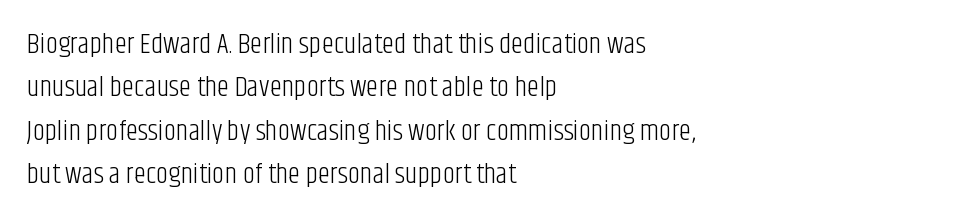
Ordinary non-slanted type is in use. In terms of letterform style, serifs are entirely absent. Heaviness? Minimal to ordinary, like unemphasized prose. This rendering leaves character spacing at its baseline value. This block has exactly the height ordinary leading produces. Typeset ragged right — the left edge is the straight one.
